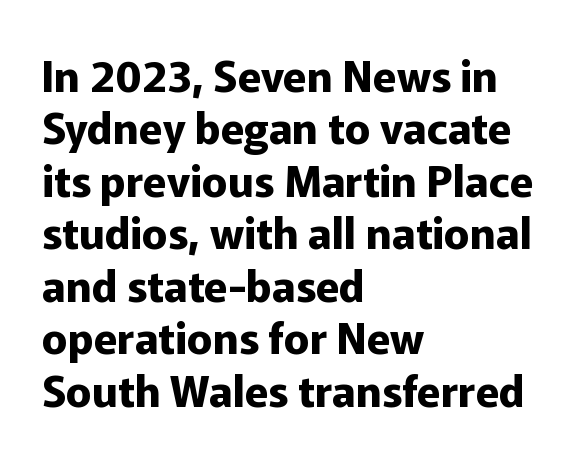
Q: Is the text bold? A: Yes.
Q: Is the text italic (slanted)? A: No, it is upright.
Q: Is the typeface a serif or a sans-serif typeface? A: Sans-serif.
Q: Is the text underlined? A: No.
Q: How is the paragraph aligned? A: Left-aligned.
Q: Is the spacing between letters normal or unusually wide? A: Normal.
Q: Width (condensed, normal, or wide)? A: Normal.
Q: Stroke contrast? A: Low.
Q: x-height? A: Medium.
Q: Monospaced? A: No.
